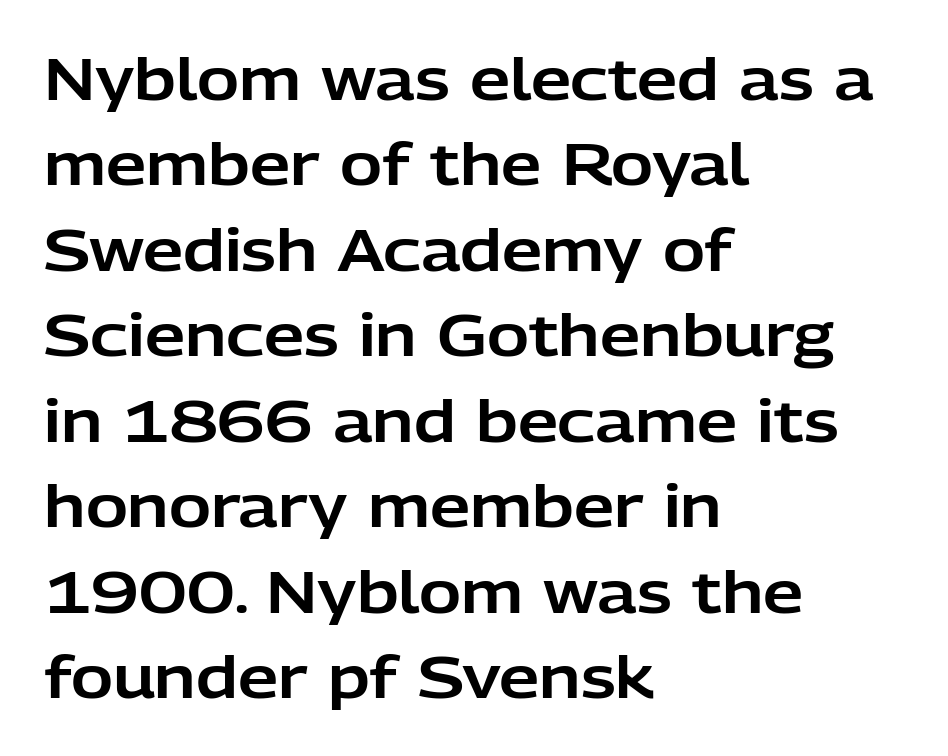
Any mark beneath the type? The region is blank. Notice how descenders clear the ascenders below comfortably — that's standard leading. To sum up the face: it is a sans, with no serifs. This sample has the flowing, uneven cadence of proportional lettering. Posture: vertical. Left-aligned paragraph, ragged on the right.
